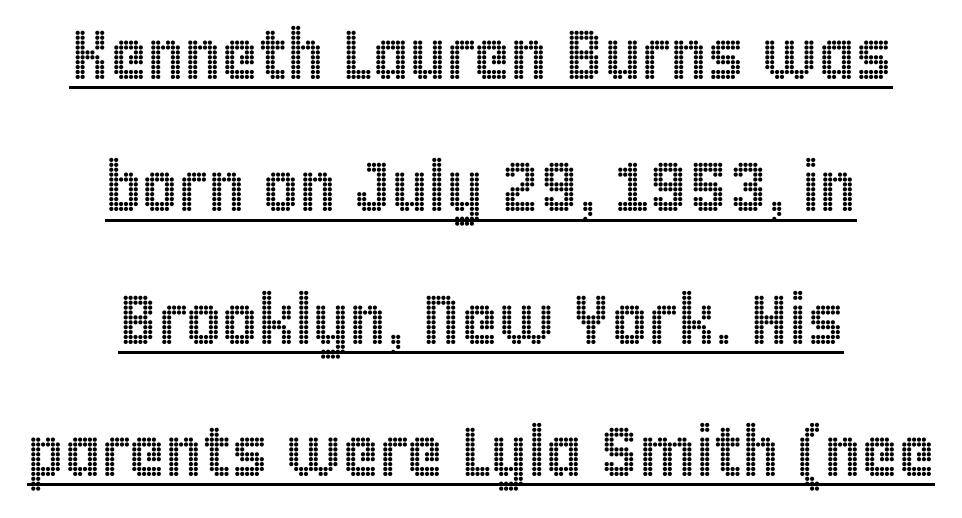
The line texture is even and compact thanks to regular tracking. In terms of posture, this sample is upright. Emphasis is given by a line drawn under the lettering. The paragraph has two soft edges and a firm central axis. Is this a fixed-width face? No — the glyphs have proportional, varying widths.
